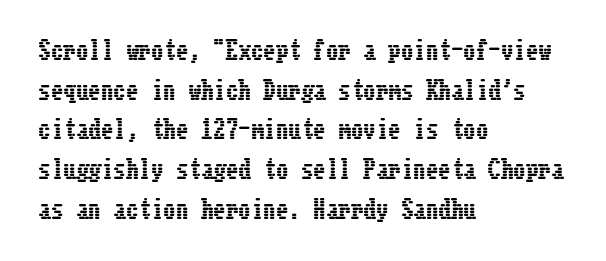
The image shows 25 px text type, upright; set left-aligned, normal line spacing (1.59x), normal letter spacing, not underlined.
